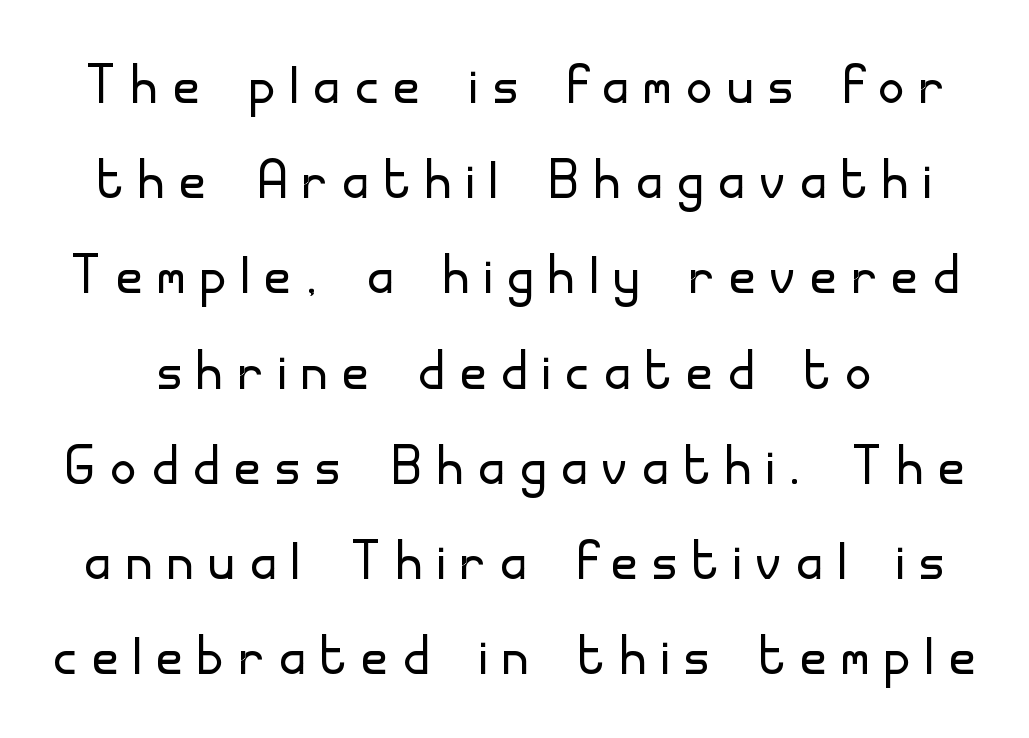
Substantial extra tracking has been applied to these lines. The space beneath each line is pristine and unruled. This sample keeps an unexceptional amount of space between lines. This sample uses an upright cut, with every glyph sitting square on the baseline. Each stroke keeps to a modest, everyday thickness or less. The designer went with a sans here, leaving each stem footless.
